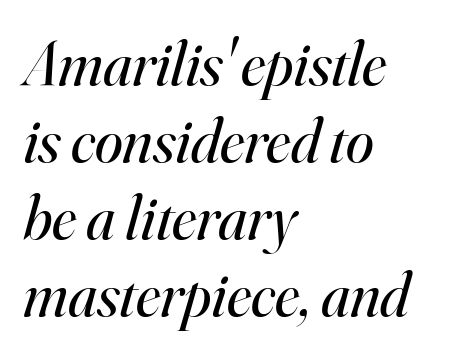
{"serif": "yes", "italic": "yes", "lean": "right", "slant_degrees": 16, "bold": "no", "weight": "regular", "width": "normal", "stroke_contrast": "high", "x_height": "small", "monospaced": "no", "underline": "no", "align": "left", "line_spacing_ratio": 1.22, "letter_spacing": "normal", "letter_spacing_em": 0.0, "glyph_px": 63}
